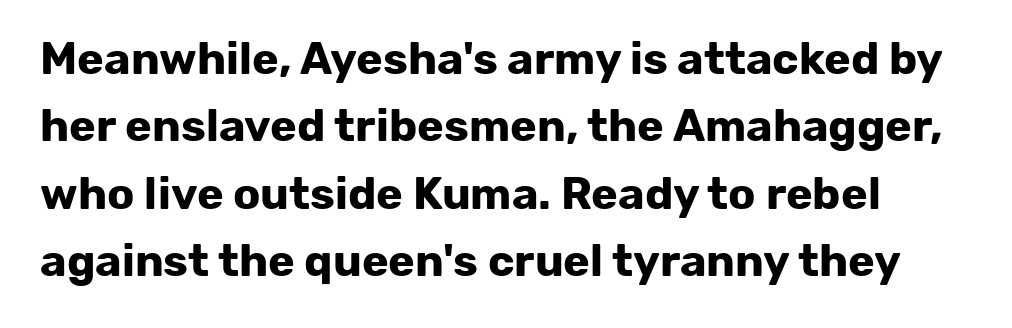
Q: Is the text bold? A: Yes.
Q: Is the text italic (slanted)? A: No, it is upright.
Q: Is the typeface a serif or a sans-serif typeface? A: Sans-serif.
Q: Is the text underlined? A: No.
Q: Is the spacing between letters normal or unusually wide? A: Normal.
Q: Is the spacing between lines tight, normal or loose? A: Normal.
Q: Width (condensed, normal, or wide)? A: Normal.
Q: Stroke contrast? A: Low.
Q: x-height? A: Medium.
Q: Monospaced? A: No.
